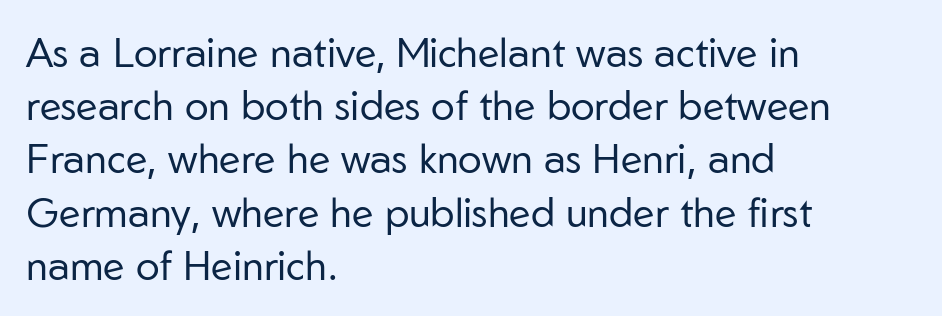
Tracking value appears to be zero — textbook default spacing. Notice how descenders clear the ascenders below comfortably — that's standard leading. The typesetting does not lean heavy: it is not bold. Are there feet on the stems? There aren't — it's a sans.
